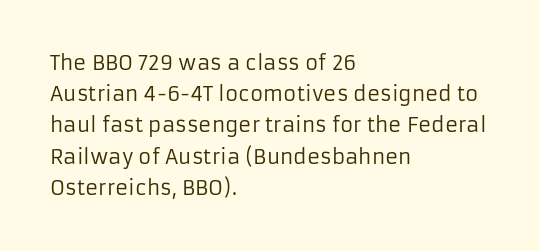
Q: Is the text bold? A: No.
Q: Is the text italic (slanted)? A: No, it is upright.
Q: Is the text underlined? A: No.
Q: How is the paragraph aligned? A: Left-aligned.
Q: Is the spacing between letters normal or unusually wide? A: Normal.
Q: Is the spacing between lines tight, normal or loose? A: Normal.
